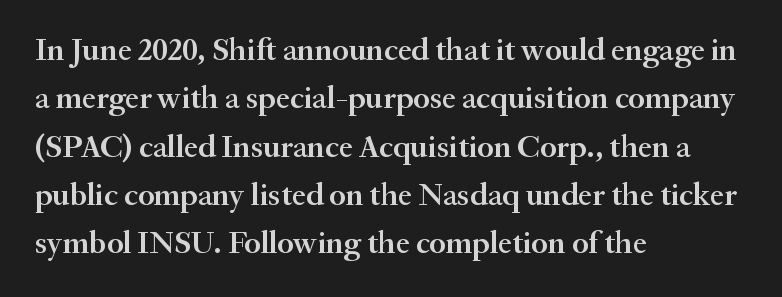
The image shows 32 px semibold serif type, upright; set left-aligned, normal line spacing (1.51x), normal letter spacing, not underlined; medium stroke contrast and a small x-height.
